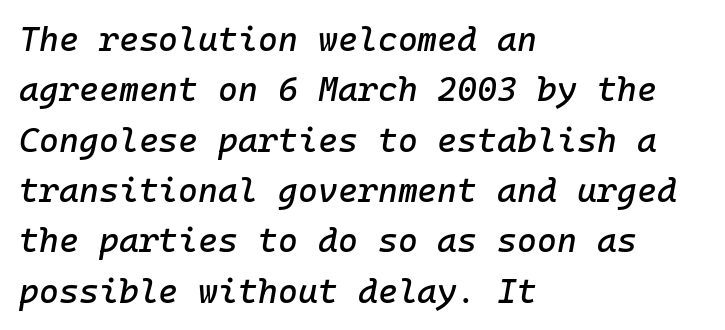
The image shows 34 px text type, italic (leaning right); set left-aligned, normal line spacing (1.48x), normal letter spacing, not underlined; low stroke contrast and a medium x-height.
